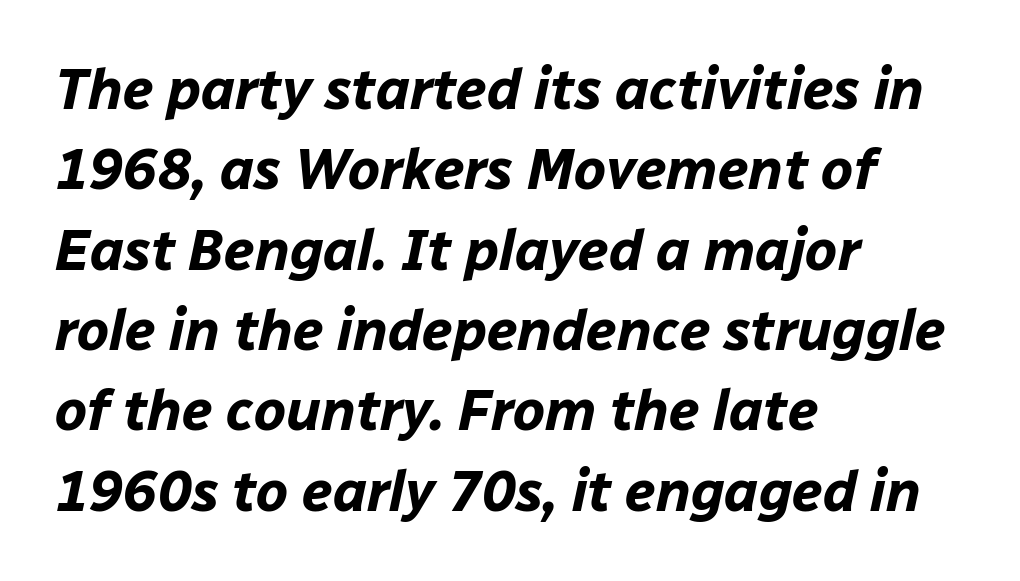
Students, observe: this is what conventionally led text looks like. Strong, thick strokes mark this as bold type. Each letter keeps its own natural width here, so spacing adapts to shape. Horizontal alignment here is leftward, the default for most running prose.
